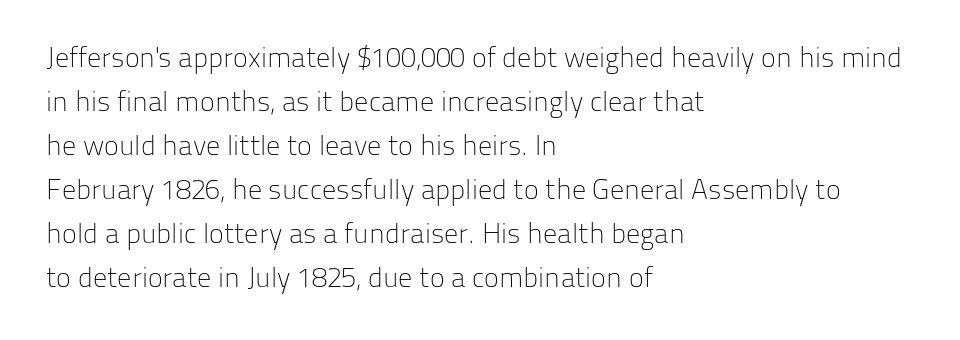
The weight tops out at a normal text grade. Unmarked baselines from the first word to the last. This sample uses an upright cut, with every glyph sitting square on the baseline. Notice how the passage keeps a crisp vertical edge on the left only. Horizontal bands of white between lines are of average thickness. Between one letter and the next there's only the usual sliver of space.
